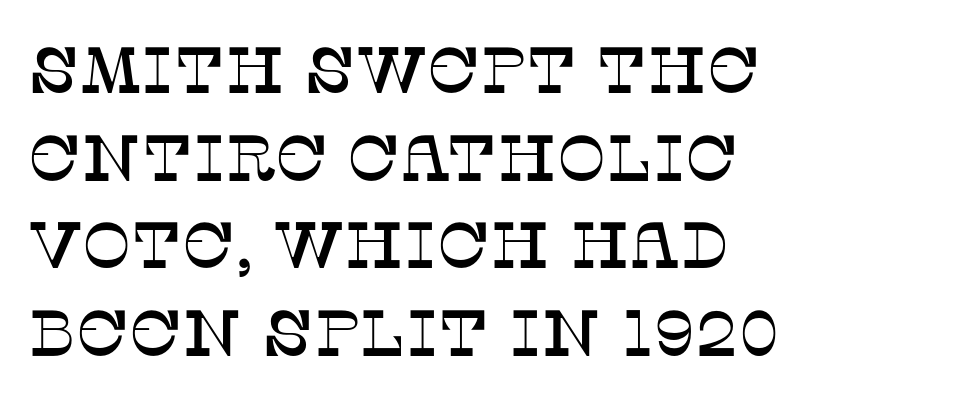
Q: Is the text italic (slanted)? A: No, it is upright.
Q: Is the typeface a serif or a sans-serif typeface? A: Serif.
Q: Is the text underlined? A: No.
Q: How is the paragraph aligned? A: Left-aligned.
Q: Is the spacing between letters normal or unusually wide? A: Normal.
Q: Is the spacing between lines tight, normal or loose? A: Normal.
Q: Width (condensed, normal, or wide)? A: Normal.
Q: Stroke contrast? A: Low.
Q: x-height? A: Large.
Q: Monospaced? A: No.
